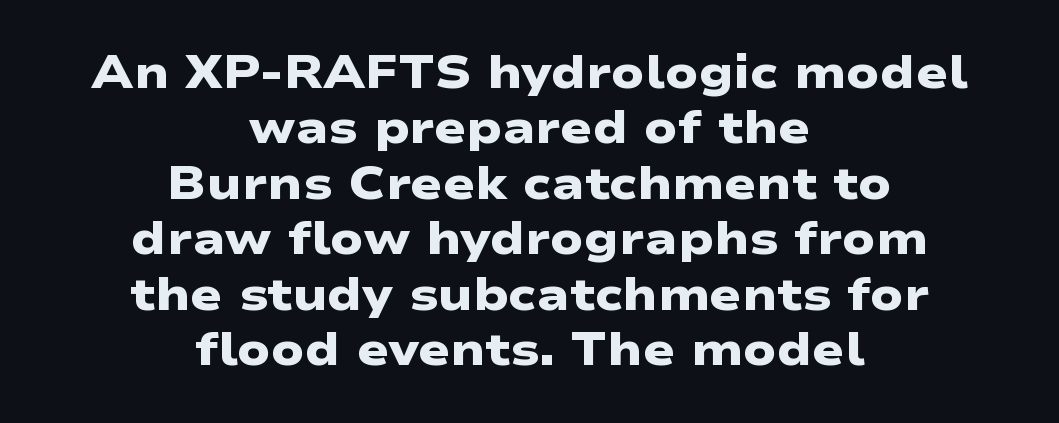
The image shows 47 px heavy, wide sans-serif type; set centered, line spacing 1.18x, normal letter spacing, not underlined; low stroke contrast and a medium x-height.
